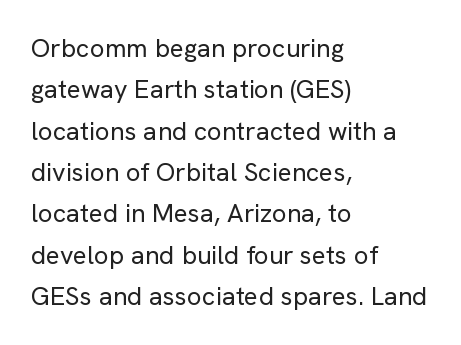
Q: Is the text bold? A: No.
Q: Is the text italic (slanted)? A: No, it is upright.
Q: Is the text underlined? A: No.
Q: How is the paragraph aligned? A: Left-aligned.
Q: Is the spacing between letters normal or unusually wide? A: Normal.
Q: Is the spacing between lines tight, normal or loose? A: Normal.
